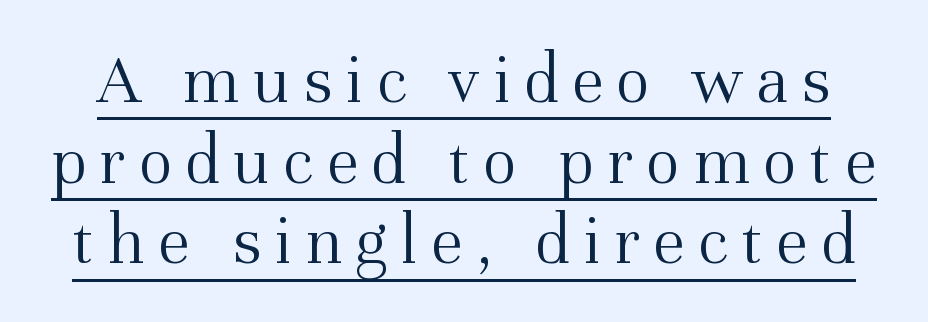
The type family on display is of the serif kind. The designer dialed line spacing down below the default. The font is comparable to plain body text, perhaps lighter. The font's upright variant was chosen for this text.
